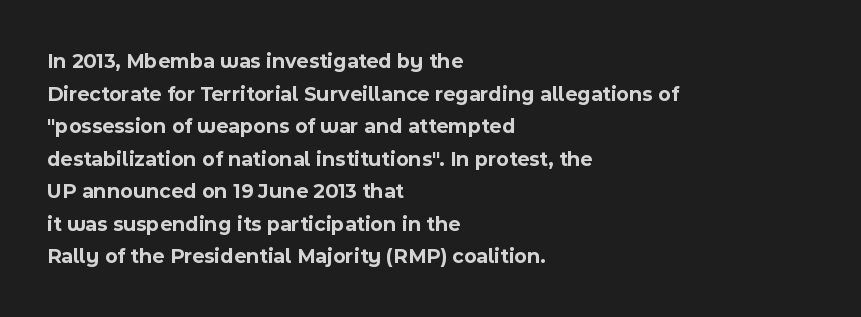
Q: Is the text bold? A: Yes.
Q: Is the text italic (slanted)? A: No, it is upright.
Q: Is the text underlined? A: No.
Q: How is the paragraph aligned? A: Left-aligned.
Q: Is the spacing between letters normal or unusually wide? A: Normal.
Q: Is the spacing between lines tight, normal or loose? A: Normal.
